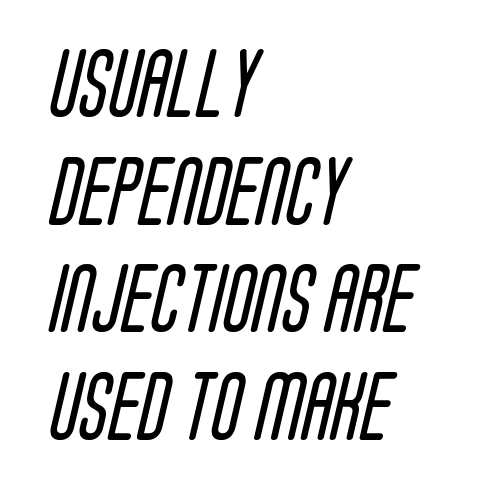
Q: Is the text bold? A: No.
Q: Is the typeface a serif or a sans-serif typeface? A: Sans-serif.
Q: Is the text underlined? A: No.
Q: How is the paragraph aligned? A: Left-aligned.
Q: Is the spacing between letters normal or unusually wide? A: Normal.
Q: Is the spacing between lines tight, normal or loose? A: Normal.
Q: Width (condensed, normal, or wide)? A: Condensed.
Q: Stroke contrast? A: Low.
Q: x-height? A: Large.
Q: Monospaced? A: No.
